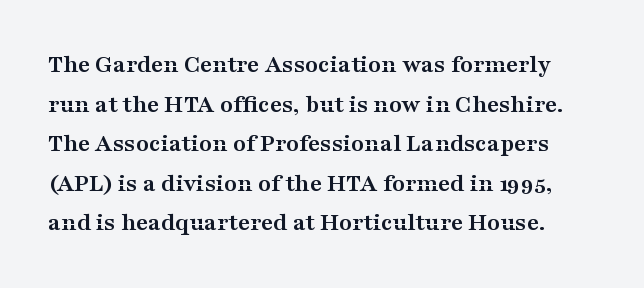
Q: Is the text bold? A: Yes.
Q: Is the text italic (slanted)? A: No, it is upright.
Q: Is the text underlined? A: No.
Q: Is the spacing between letters normal or unusually wide? A: Normal.
Q: Is the spacing between lines tight, normal or loose? A: Normal.
